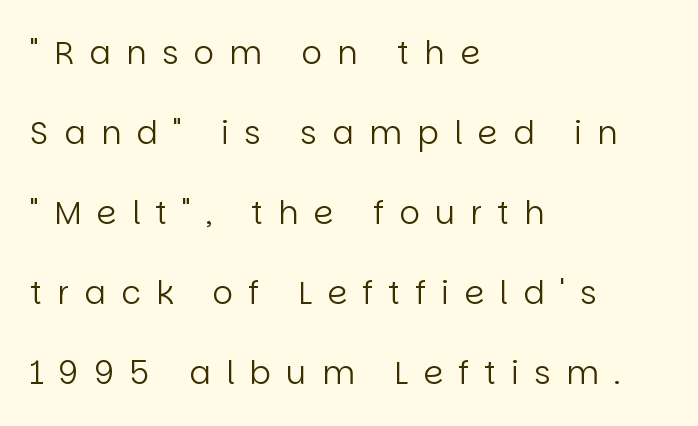
The image shows 32 px regular-weight sans-serif type, upright; set left-aligned, loose line spacing (2.5x), unusually wide letter spacing (+0.48 em), not underlined; low stroke contrast and a large x-height.
